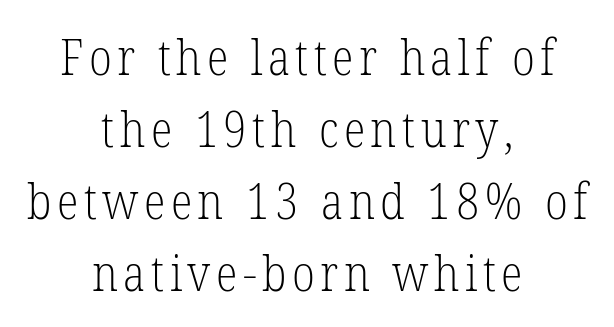
Stems and bowls with no extra thickness — not bold. Baseline-to-baseline distance is the conventional proportion of letter height. Italic: no, the glyphs are upright roman. This rendering uses center alignment, leaving both contours irregular but symmetric. Typographically, this falls in the serif category.
